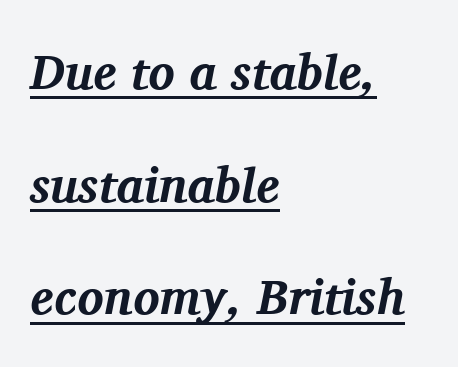
{"serif": "yes", "italic": "yes", "lean": "right", "slant_degrees": 11, "bold": "yes", "weight": "bold", "width": "normal", "stroke_contrast": "medium", "x_height": "medium", "monospaced": "no", "underline": "yes", "align": "left", "line_spacing": "loose", "line_spacing_ratio": 2.3, "letter_spacing": "normal", "letter_spacing_em": 0.0, "glyph_px": 49}
